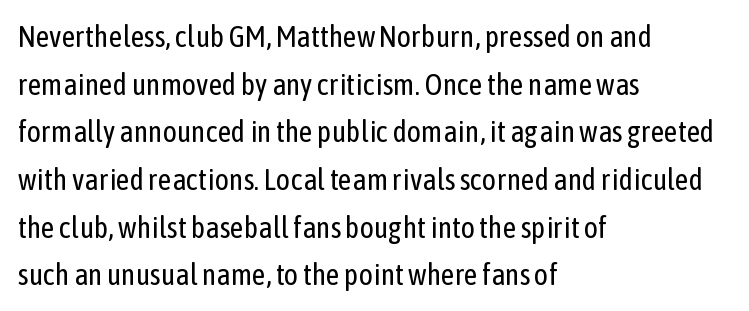
Q: Is the text bold? A: No.
Q: Is the text italic (slanted)? A: No, it is upright.
Q: Is the typeface a serif or a sans-serif typeface? A: Sans-serif.
Q: Is the text underlined? A: No.
Q: How is the paragraph aligned? A: Left-aligned.
Q: Is the spacing between letters normal or unusually wide? A: Normal.
Q: Is the spacing between lines tight, normal or loose? A: Normal.
Q: Width (condensed, normal, or wide)? A: Condensed.
Q: Stroke contrast? A: Low.
Q: x-height? A: Medium.
Q: Monospaced? A: No.
